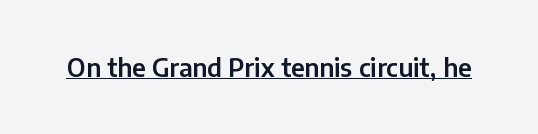
{"italic": "no", "underline": "yes", "letter_spacing": "normal", "letter_spacing_em": 0.0, "glyph_px": 25}
